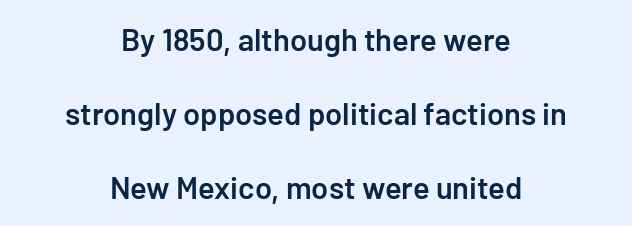
The image shows 31 px semibold sans-serif type, upright; set centered, loose line spacing (2.38x), normal letter spacing, not underlined; low stroke contrast and a medium x-height.
